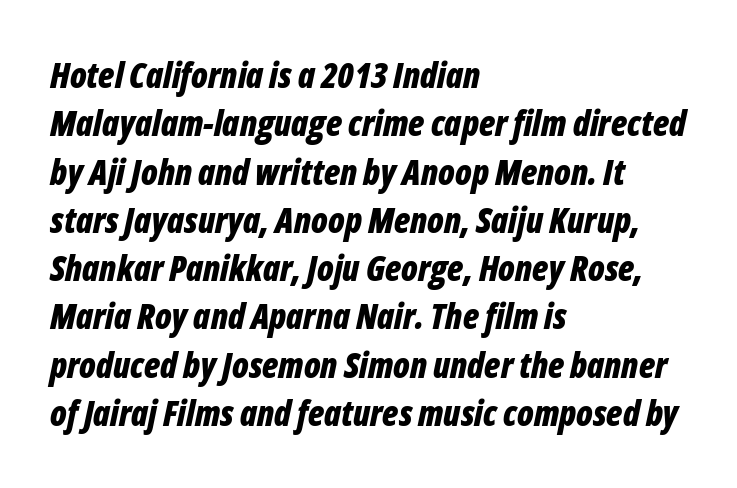
Check the space under the baseline: it is left empty. Spacing verdict: proportional, widths tailored to each character. Horizontally, the lines are justified to the leading edge only. Italic? Definitely — the glyphs are oblique. Heavy-handed strokes throughout: this text is bold. Characters follow at the spacing the type designer built in.
